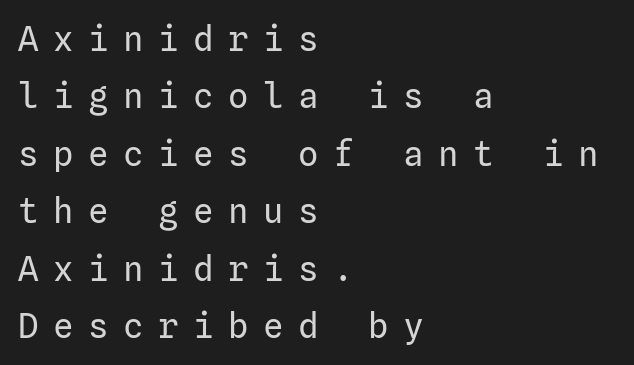
{"serif": "no", "italic": "no", "bold": "no", "weight": "regular", "width": "normal", "stroke_contrast": "low", "x_height": "medium", "underline": "no", "align": "left", "line_spacing": "normal", "line_spacing_ratio": 1.69, "letter_spacing": "wide", "letter_spacing_em": 0.43, "glyph_px": 34}
